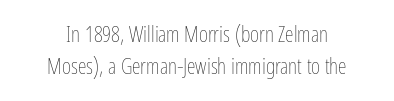
Q: Is the text bold? A: No.
Q: Is the text italic (slanted)? A: No, it is upright.
Q: Is the text underlined? A: No.
Q: How is the paragraph aligned? A: Centered.
Q: Is the spacing between letters normal or unusually wide? A: Normal.
Q: Is the spacing between lines tight, normal or loose? A: Normal.
